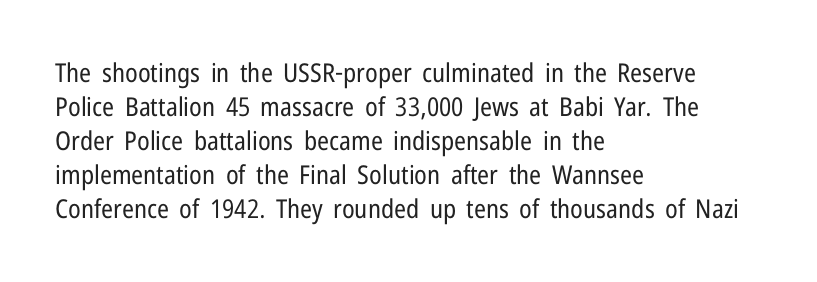
{"italic": "no", "bold": "no", "underline": "no", "align": "left", "line_spacing": "normal", "line_spacing_ratio": 1.31, "letter_spacing": "normal", "letter_spacing_em": 0.0, "glyph_px": 26}
